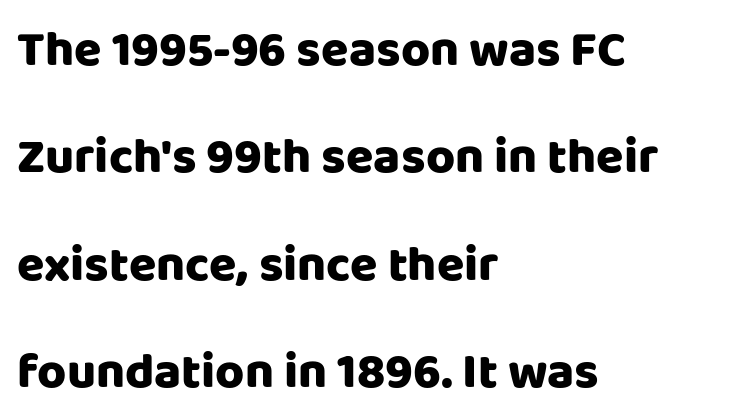
{"serif": "no", "italic": "no", "width": "normal", "stroke_contrast": "low", "x_height": "large", "monospaced": "no", "underline": "no", "align": "left", "line_spacing": "loose", "line_spacing_ratio": 2.15, "letter_spacing": "normal", "letter_spacing_em": 0.0, "glyph_px": 50}
